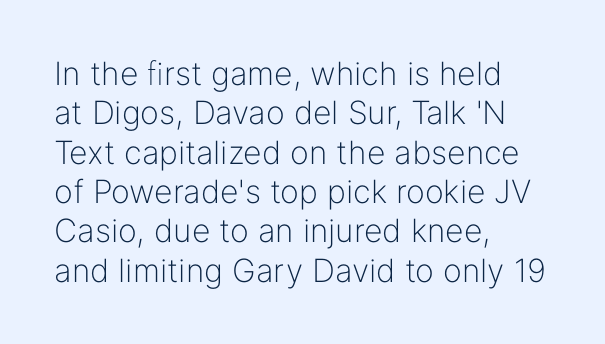
This is sans-serif lettering, the kind often seen on screens and signage. A typesetter would call this proportional, since set widths differ per character. If you drew a ruler down the left edge, every line would touch it. Unmarked baselines from the first word to the last.
